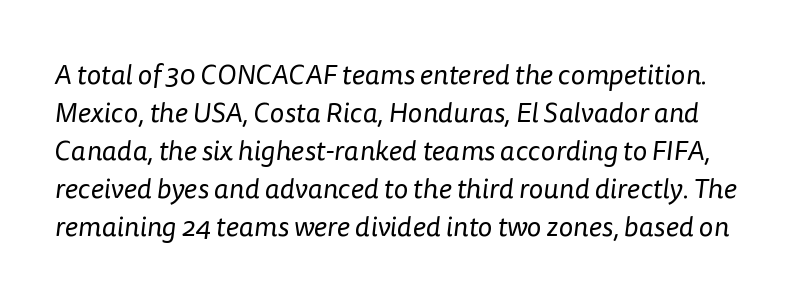
Q: Is the text bold? A: No.
Q: Is the typeface a serif or a sans-serif typeface? A: Sans-serif.
Q: Is the text underlined? A: No.
Q: Is the spacing between letters normal or unusually wide? A: Normal.
Q: Is the spacing between lines tight, normal or loose? A: Normal.
Q: Width (condensed, normal, or wide)? A: Normal.
Q: Stroke contrast? A: Low.
Q: x-height? A: Medium.
Q: Monospaced? A: No.
